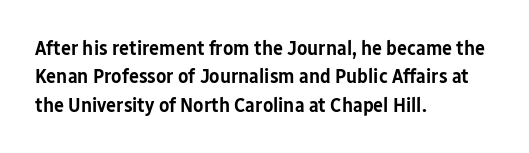
The lines are quadded left. Quick note: not italic, upright. Heft: intermediate — a semibold. Letter spacing: default. Each row of text sits above clean, open space.
